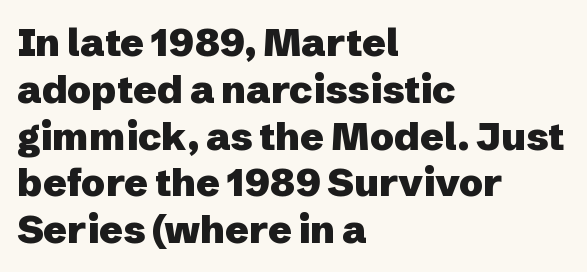
Words appear dense and cohesive because spacing is normal. The gap between lines stays unmarked. A student would call this left alignment; a typographer would say flush left, rag right. Note: no serifs on the glyphs.
